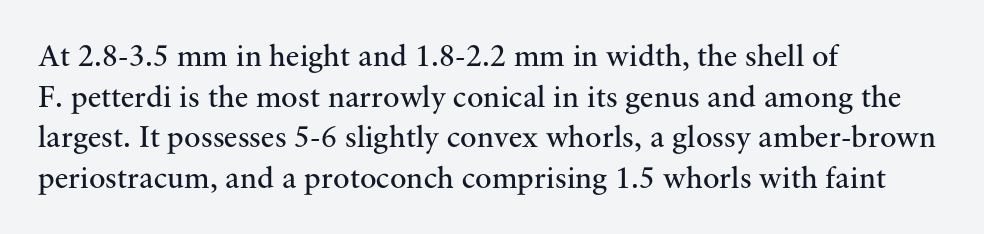
Q: Is the text bold? A: No.
Q: Is the text italic (slanted)? A: No, it is upright.
Q: Is the typeface a serif or a sans-serif typeface? A: Serif.
Q: Is the text underlined? A: No.
Q: How is the paragraph aligned? A: Left-aligned.
Q: Is the spacing between letters normal or unusually wide? A: Normal.
Q: Is the spacing between lines tight, normal or loose? A: Normal.
Q: Width (condensed, normal, or wide)? A: Normal.
Q: Stroke contrast? A: Medium.
Q: x-height? A: Small.
Q: Monospaced? A: No.
